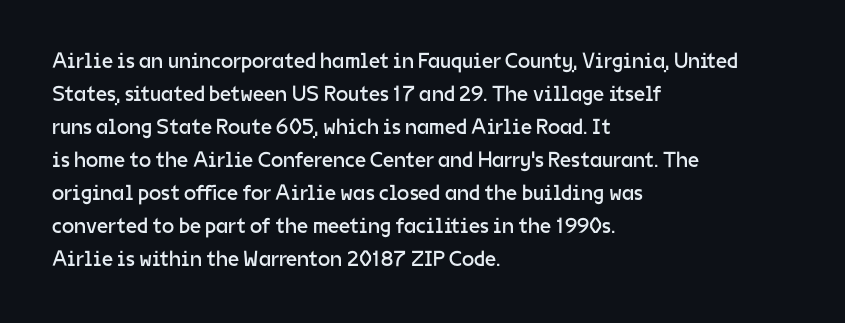
{"italic": "no", "bold": "no", "underline": "no", "align": "left", "line_spacing": "normal", "line_spacing_ratio": 1.5, "letter_spacing": "normal", "letter_spacing_em": 0.0, "glyph_px": 22}
